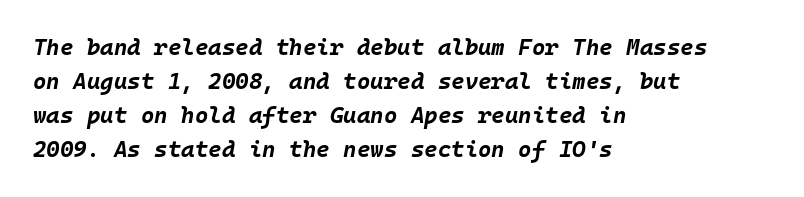
The image shows 23 px bold type, italic (leaning right); set left-aligned, normal line spacing (1.48x), normal letter spacing, not underlined.
